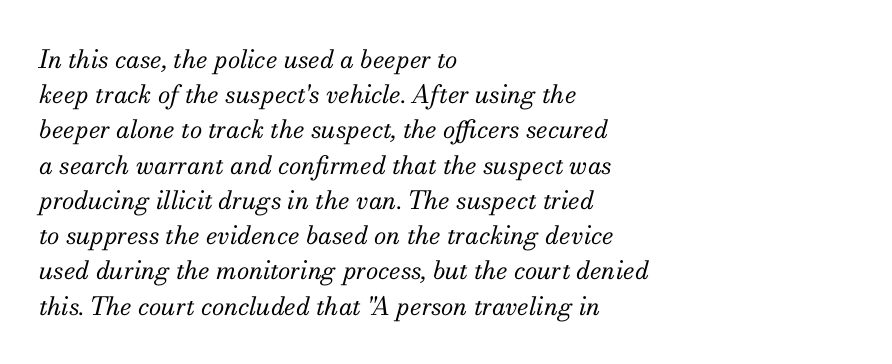
The image shows 25 px text type, italic (leaning right); set left-aligned, normal line spacing (1.41x), normal letter spacing, not underlined.
